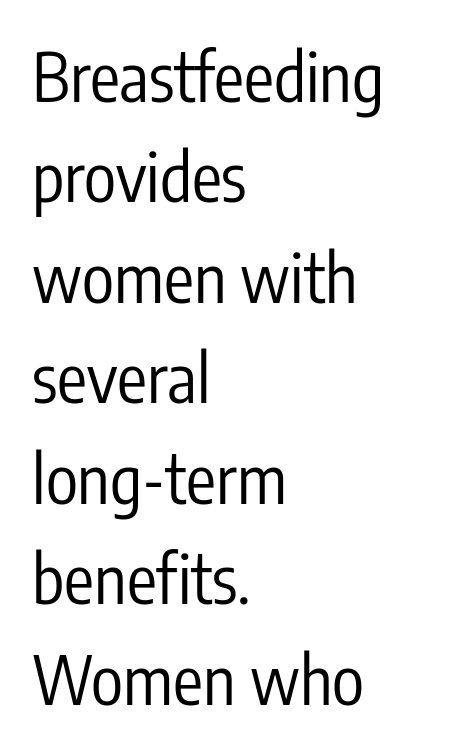
{"serif": "no", "italic": "no", "bold": "no", "weight": "regular", "width": "condensed", "stroke_contrast": "low", "x_height": "medium", "monospaced": "no", "underline": "no", "align": "left", "line_spacing": "normal", "line_spacing_ratio": 1.5, "letter_spacing": "normal", "letter_spacing_em": 0.0, "glyph_px": 67}
